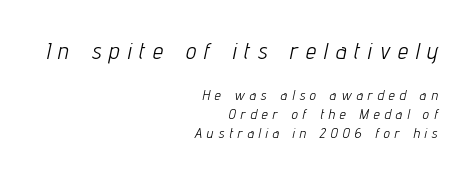
Tracking here is generous; glyphs stand well apart from one another. Lines of text with bare space underneath. Leading matches the norm, producing a regular column. If you drew a ruler down the right edge, every line would touch it.
